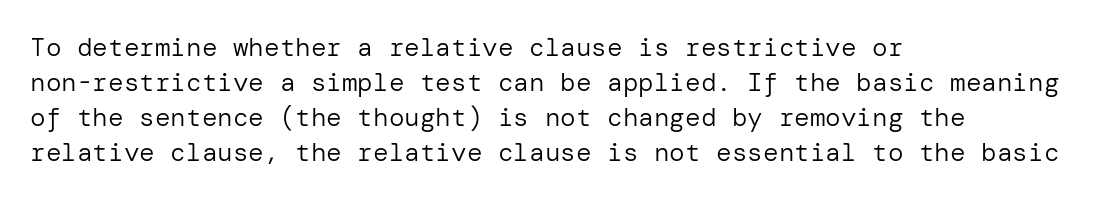
Q: Is the text bold? A: No.
Q: Is the text italic (slanted)? A: No, it is upright.
Q: Is the text underlined? A: No.
Q: How is the paragraph aligned? A: Left-aligned.
Q: Is the spacing between letters normal or unusually wide? A: Normal.
Q: Is the spacing between lines tight, normal or loose? A: Normal.
